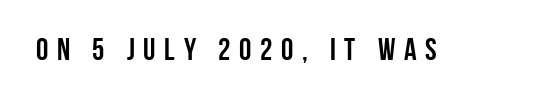
The image shows 31 px semibold, condensed sans-serif type, upright; set unusually wide letter spacing (+0.28 em), not underlined; low stroke contrast and a large x-height.
